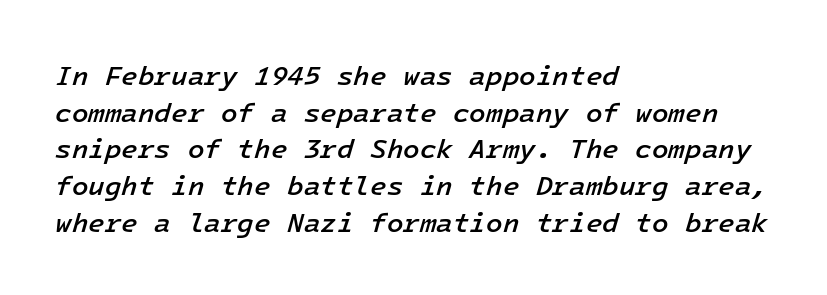
{"italic": "yes", "lean": "right", "slant_degrees": 16, "bold": "semi", "underline": "no", "align": "left", "line_spacing": "normal", "line_spacing_ratio": 1.36, "letter_spacing": "normal", "letter_spacing_em": 0.0, "glyph_px": 27}
